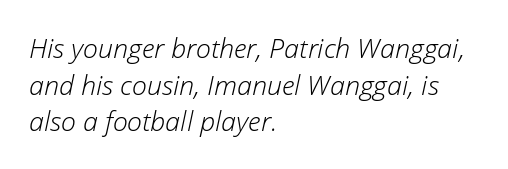
Q: Is the text bold? A: No.
Q: Is the text italic (slanted)? A: Yes, it leans right by about 12 degrees.
Q: Is the text underlined? A: No.
Q: How is the paragraph aligned? A: Left-aligned.
Q: Is the spacing between letters normal or unusually wide? A: Normal.
Q: Is the spacing between lines tight, normal or loose? A: Normal.
